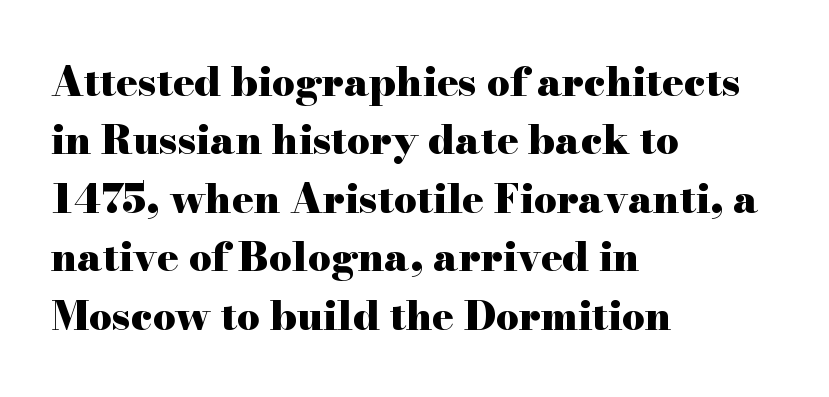
The face used here is proportionally spaced, like ordinary book or web type. The specimen omits any rule beneath the text block's lines. The font's upright variant was chosen for this text. Plenty of ink on the page — the face is bold. Visually the block forms a straight wall on the left and a jagged coastline on the right. Short note: letters normally spaced.
